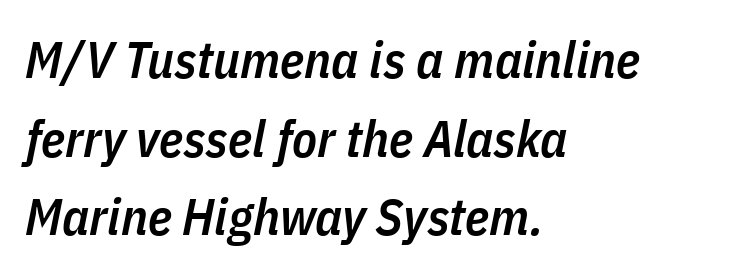
Q: Is the text bold? A: Semi-bold.
Q: Is the text italic (slanted)? A: Yes, it leans right by about 11 degrees.
Q: Is the text underlined? A: No.
Q: How is the paragraph aligned? A: Left-aligned.
Q: Is the spacing between letters normal or unusually wide? A: Normal.
Q: Is the spacing between lines tight, normal or loose? A: Normal.
Q: Width (condensed, normal, or wide)? A: Condensed.
Q: Stroke contrast? A: Low.
Q: x-height? A: Medium.
Q: Monospaced? A: No.
